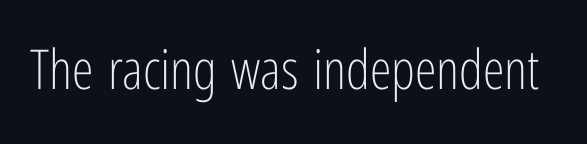
Varying glyph widths throughout — classic text-font behaviour. The passage shown is not bold in any degree. The gap between lines stays unmarked. Unlike a traditional serif, this face leaves its strokes unadorned. Unlike italic type, these characters show no tilt at all.
